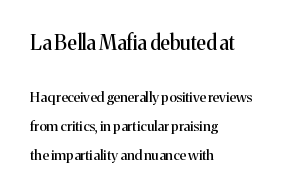
The setting favours the left margin, as ordinary paragraphs usually do. In terms of posture, this sample is upright. If you measured baseline to baseline, you'd find a long distance. Only glyphs here, with clear space below each row.
